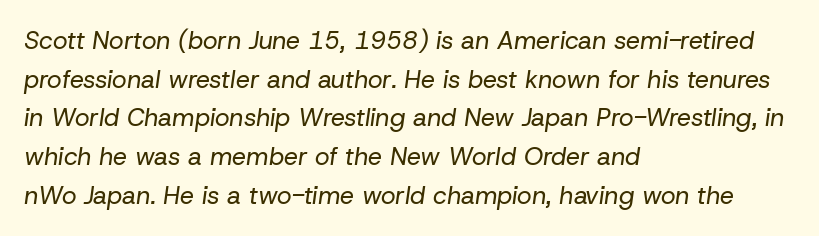
The image shows 25 px text type, italic (leaning right); set left-aligned, normal line spacing (1.55x), normal letter spacing, not underlined.
